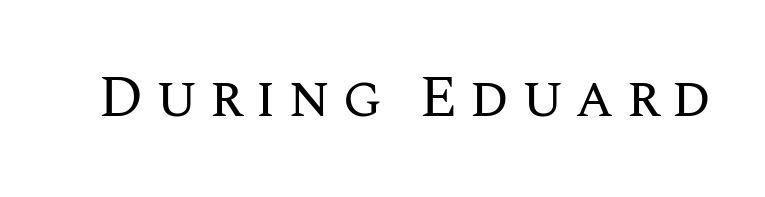
The image shows 59 px regular-weight type, upright; set not underlined; medium stroke contrast and a large x-height.
